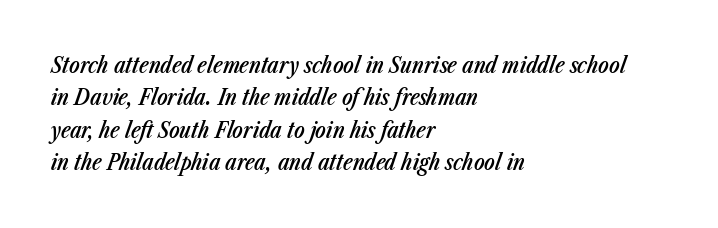
The image shows 22 px text type, italic (leaning right); set left-aligned, normal line spacing (1.47x), normal letter spacing, not underlined.
